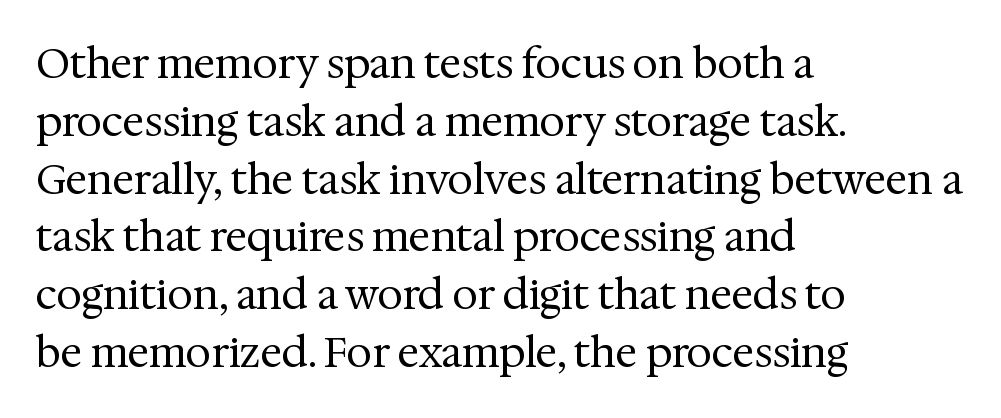
The image shows 41 px regular-weight serif type, upright; set left-aligned, normal line spacing (1.41x), normal letter spacing, not underlined; medium stroke contrast and a medium x-height.
